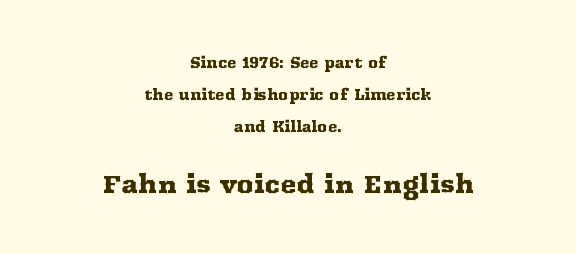
{"italic": "no", "underline": "no", "align": "center", "line_spacing": "loose", "line_spacing_ratio": 2.27, "letter_spacing": "normal", "letter_spacing_em": 0.0, "larger_block": "second", "size_ratio": 1.71, "glyph_px": 24}
